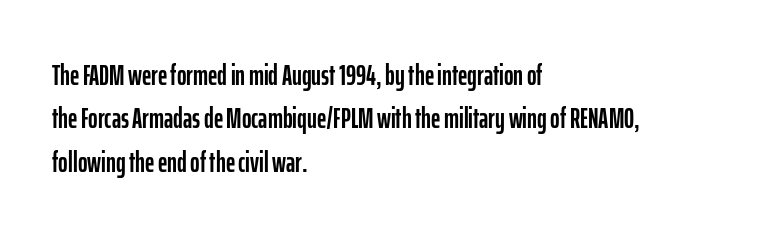
The image shows 29 px condensed sans-serif type, upright; set left-aligned, normal line spacing (1.5x), normal letter spacing, not underlined; low stroke contrast and a medium x-height.
